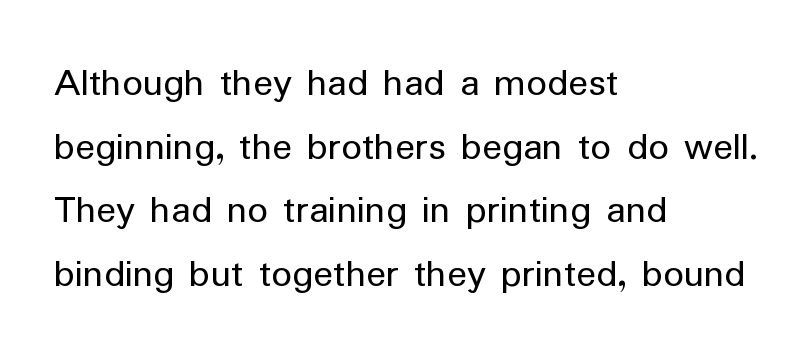
Posture: upright roman. Caption: standard tracking, unaltered. Classification — sans serif. Which margin do the lines hug? The left one — the right edge is uneven. Students, observe: this is what conventionally led text looks like.
